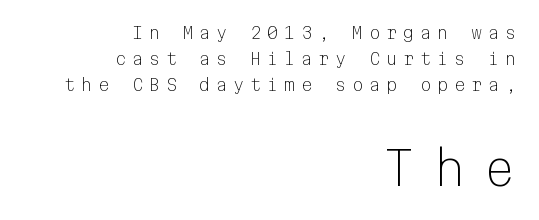
The image shows 47 px light sans-serif type, upright, monospaced; set right-aligned, normal line spacing (1.64x), unusually wide letter spacing (+0.36 em), not underlined; the second (bottom) block is 2.94x larger; low stroke contrast and a medium x-height.
